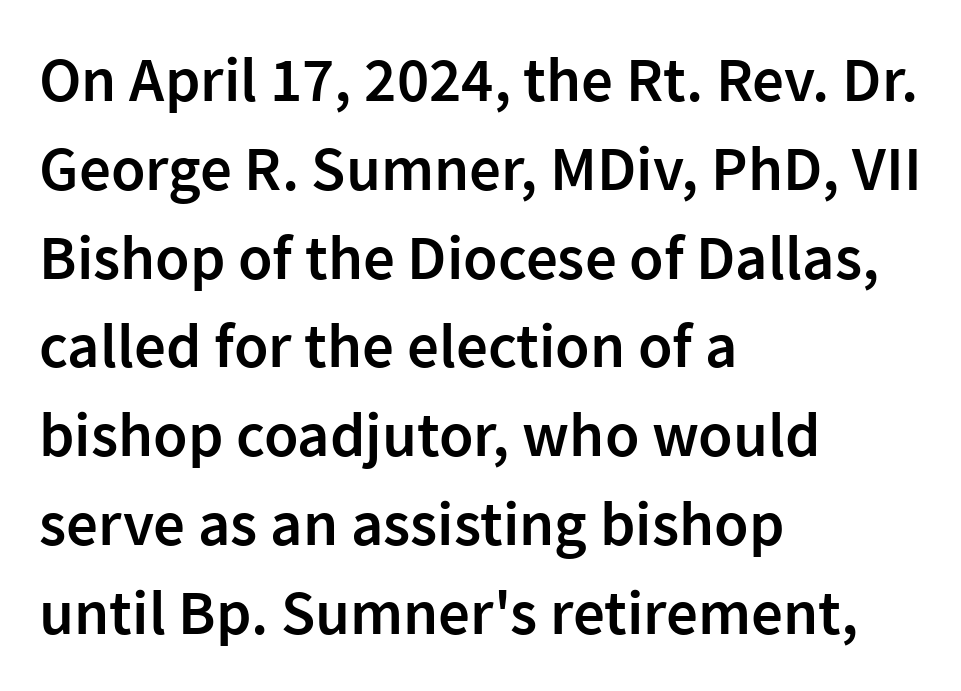
{"serif": "no", "italic": "no", "bold": "semi", "weight": "semibold", "width": "normal", "stroke_contrast": "low", "x_height": "medium", "monospaced": "no", "underline": "no", "align": "left", "line_spacing": "normal", "line_spacing_ratio": 1.41, "letter_spacing": "normal", "letter_spacing_em": 0.0, "glyph_px": 63}
